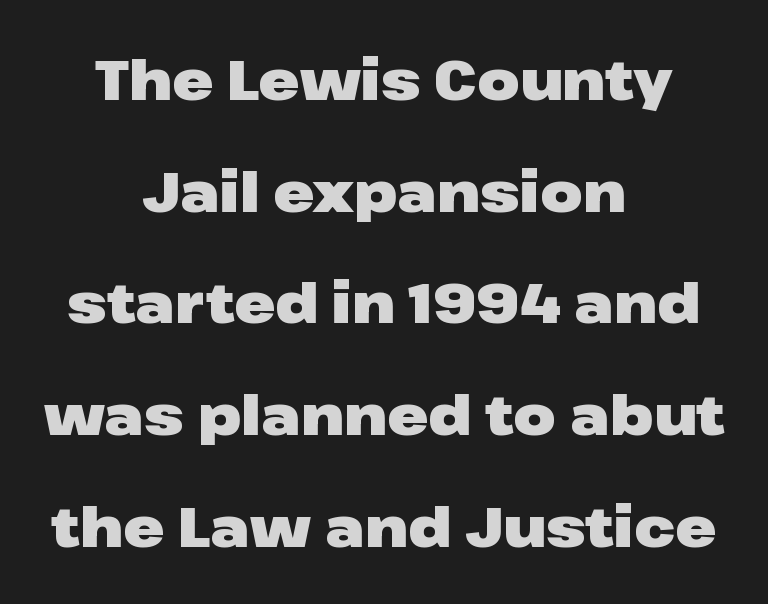
Q: Is the text bold? A: Yes.
Q: Is the text italic (slanted)? A: No, it is upright.
Q: Is the typeface a serif or a sans-serif typeface? A: Sans-serif.
Q: Is the text underlined? A: No.
Q: How is the paragraph aligned? A: Centered.
Q: Is the spacing between letters normal or unusually wide? A: Normal.
Q: Is the spacing between lines tight, normal or loose? A: Loose.
Q: Width (condensed, normal, or wide)? A: Wide.
Q: Stroke contrast? A: Low.
Q: x-height? A: Medium.
Q: Monospaced? A: No.
